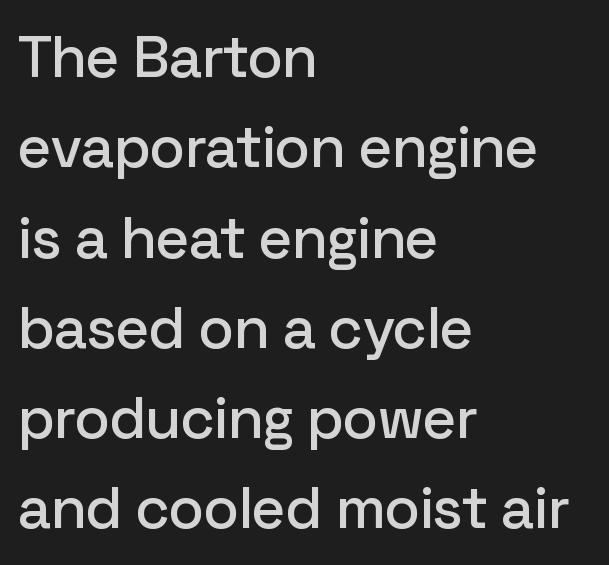
Q: Is the text italic (slanted)? A: No, it is upright.
Q: Is the typeface a serif or a sans-serif typeface? A: Sans-serif.
Q: Is the text underlined? A: No.
Q: How is the paragraph aligned? A: Left-aligned.
Q: Is the spacing between letters normal or unusually wide? A: Normal.
Q: Is the spacing between lines tight, normal or loose? A: Normal.
Q: Width (condensed, normal, or wide)? A: Normal.
Q: Stroke contrast? A: Low.
Q: x-height? A: Medium.
Q: Monospaced? A: No.
